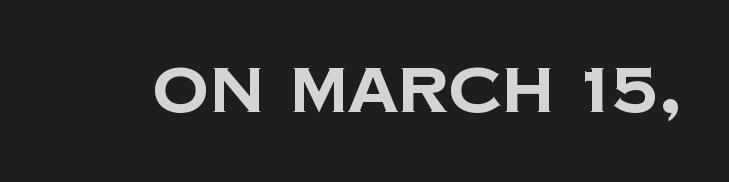
The image shows 63 px bold sans-serif type; set normal letter spacing, not underlined; low stroke contrast and a large x-height.
